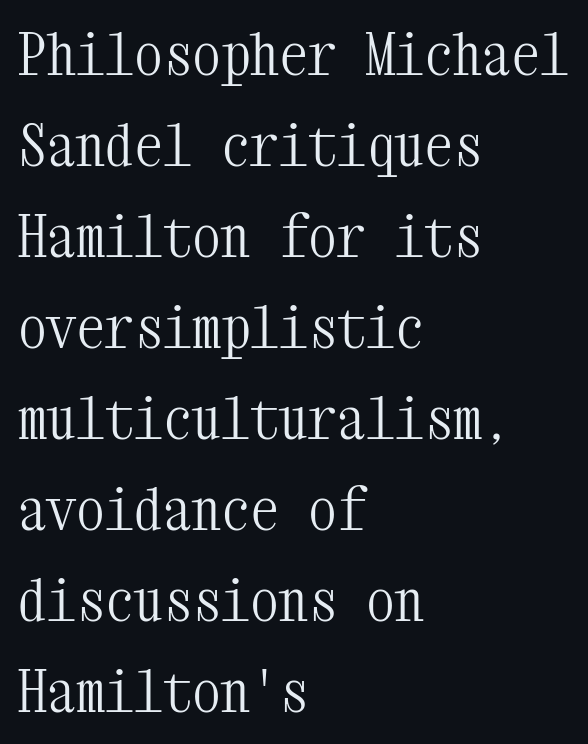
Q: Is the text bold? A: No.
Q: Is the text italic (slanted)? A: No, it is upright.
Q: Is the typeface a serif or a sans-serif typeface? A: Serif.
Q: Is the text underlined? A: No.
Q: How is the paragraph aligned? A: Left-aligned.
Q: Is the spacing between letters normal or unusually wide? A: Normal.
Q: Is the spacing between lines tight, normal or loose? A: Normal.
Q: Width (condensed, normal, or wide)? A: Condensed.
Q: Stroke contrast? A: Medium.
Q: x-height? A: Medium.
Q: Monospaced? A: Yes.
